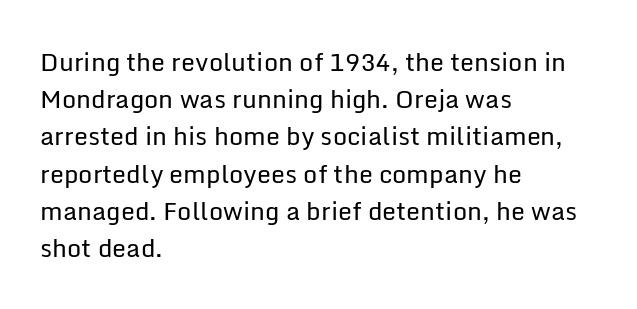
Each new line begins a customary step beneath the previous one. In CSS terms this would be text-align: left. Every character sits straight up, as roman type does. Inter-character spacing is left at the font's built-in metrics.
